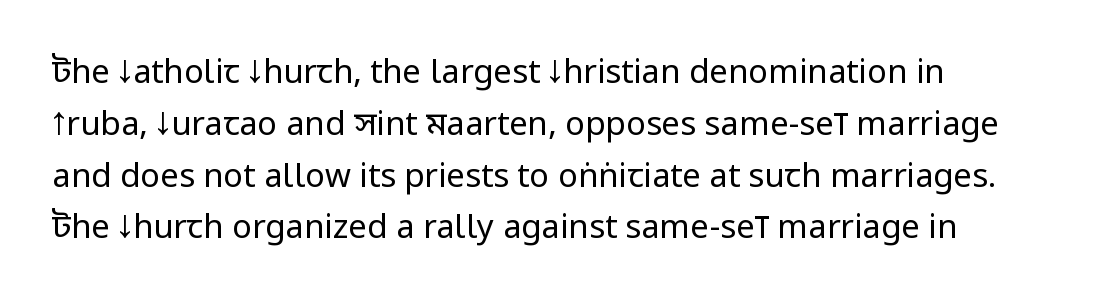
{"serif": "no", "italic": "no", "bold": "no", "weight": "regular", "width": "condensed", "stroke_contrast": "low", "x_height": "large", "monospaced": "no", "underline": "no", "line_spacing": "normal", "line_spacing_ratio": 1.57, "letter_spacing": "normal", "letter_spacing_em": 0.0, "glyph_px": 33}
